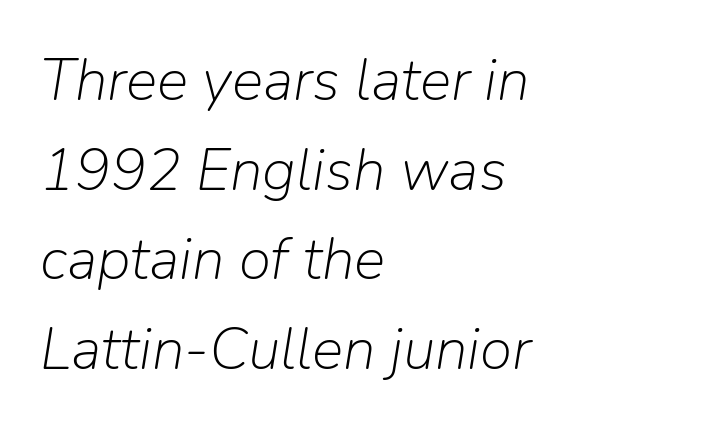
One glance says typical: line gaps are just what's usual. The passage shown is not underscored anywhere. Compared with typical body copy, the letter spacing here is the same. Reading down the block, your eye returns to a fixed left position each line. You can tell it's italic because the verticals aren't actually vertical.
